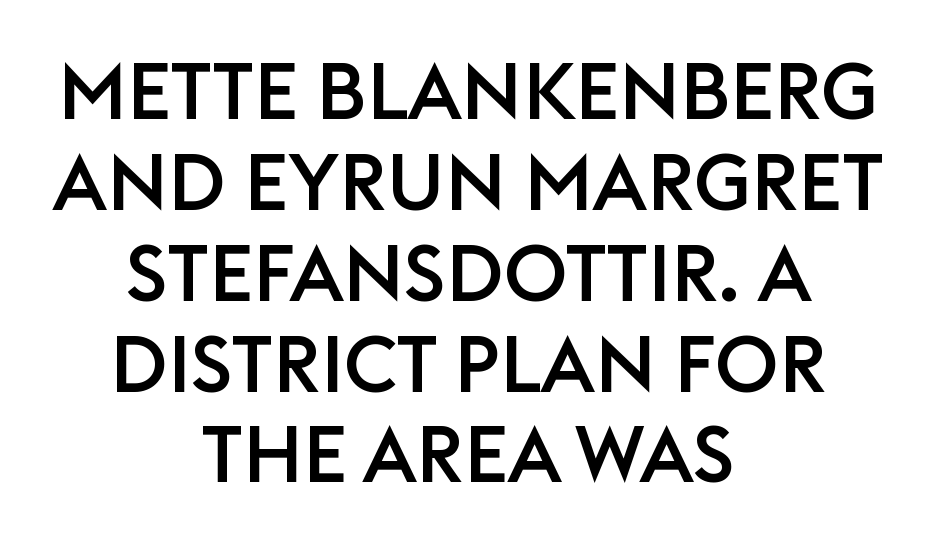
Q: Is the text italic (slanted)? A: No, it is upright.
Q: Is the typeface a serif or a sans-serif typeface? A: Sans-serif.
Q: Is the text underlined? A: No.
Q: How is the paragraph aligned? A: Centered.
Q: Is the spacing between letters normal or unusually wide? A: Normal.
Q: Is the spacing between lines tight, normal or loose? A: Tight.
Q: Width (condensed, normal, or wide)? A: Normal.
Q: Stroke contrast? A: Low.
Q: x-height? A: Large.
Q: Monospaced? A: No.
